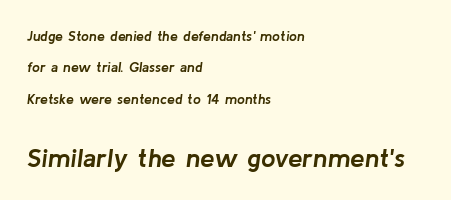
Q: Is the text bold? A: Yes.
Q: Is the text italic (slanted)? A: Yes, it leans right by about 8 degrees.
Q: Is the text underlined? A: No.
Q: How is the paragraph aligned? A: Left-aligned.
Q: Is the spacing between letters normal or unusually wide? A: Normal.
Q: Is the spacing between lines tight, normal or loose? A: Loose.
Q: Which block of text is set in a larger size, the first (top) or the second (bottom)? A: The second (bottom) one.
